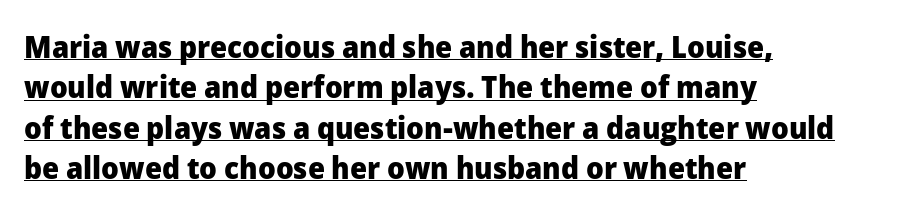
Vertically, the passage feels balanced, rows spaced as you'd expect. How are the letters spaced? Ordinarily, with no added tracking. The type family on display is of the sans-serif kind. Teacher's note: observe the even left margin — that is flush-left alignment. Varying glyph widths throughout — classic text-font behaviour.
